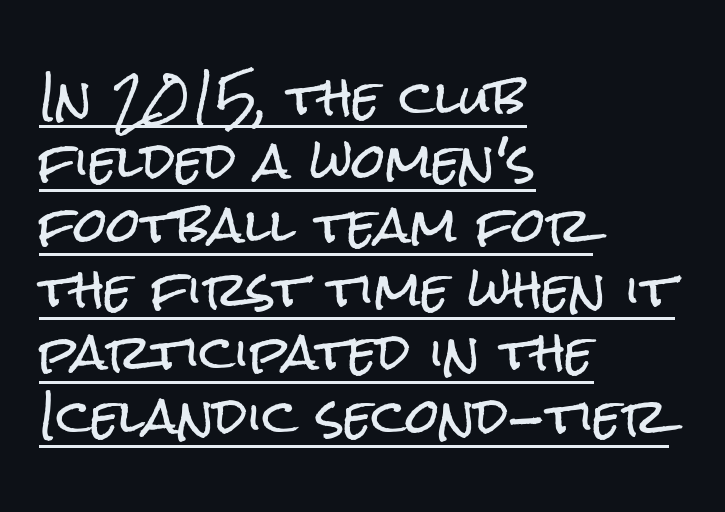
Check the space under the baseline: a stroke is drawn there. Think of a printed novel: that variable character pitch is what you see here. Vertically, the passage feels balanced, rows spaced as you'd expect. Serifs: no, the terminals of the letterforms are clean. These lines stack with their left ends in a neat column.
